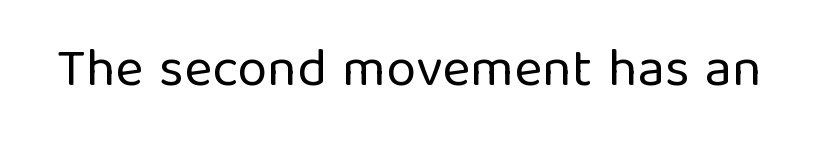
Q: Is the text bold? A: No.
Q: Is the text italic (slanted)? A: No, it is upright.
Q: Is the typeface a serif or a sans-serif typeface? A: Sans-serif.
Q: Is the text underlined? A: No.
Q: Is the spacing between letters normal or unusually wide? A: Normal.
Q: Width (condensed, normal, or wide)? A: Normal.
Q: Stroke contrast? A: Low.
Q: x-height? A: Medium.
Q: Monospaced? A: No.
